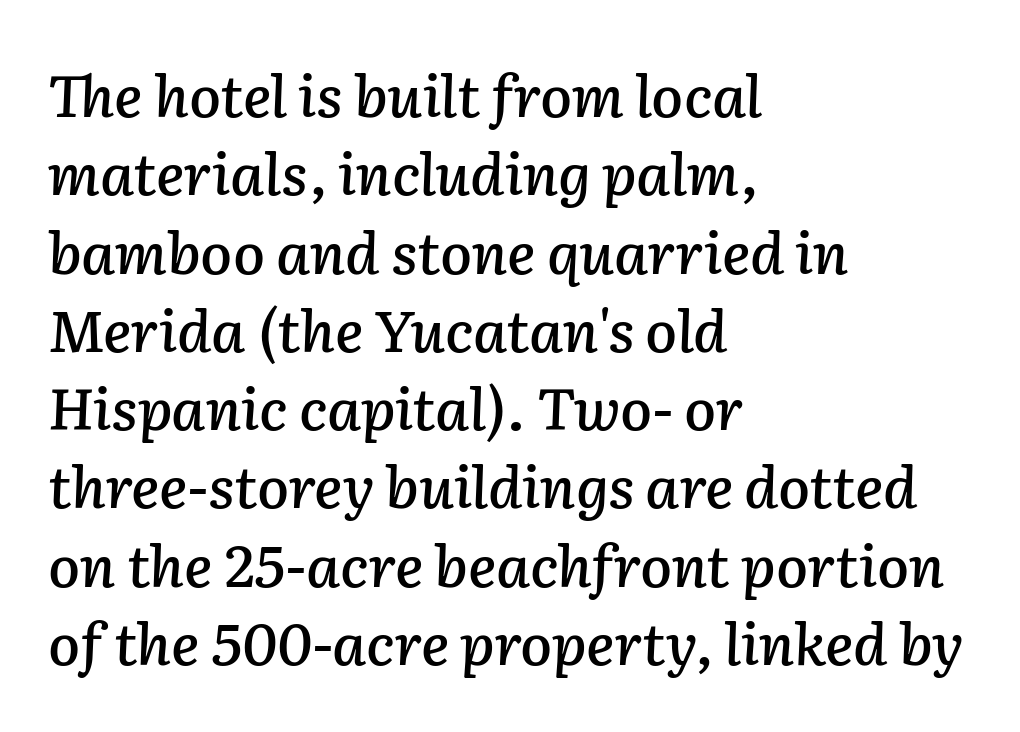
Q: Is the text italic (slanted)? A: Yes, it leans right by about 2 degrees.
Q: Is the text underlined? A: No.
Q: How is the paragraph aligned? A: Left-aligned.
Q: Is the spacing between letters normal or unusually wide? A: Normal.
Q: Is the spacing between lines tight, normal or loose? A: Normal.
Q: Width (condensed, normal, or wide)? A: Normal.
Q: Stroke contrast? A: Low.
Q: x-height? A: Medium.
Q: Monospaced? A: No.
